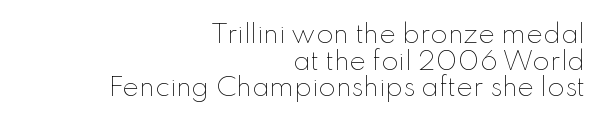
Q: Is the text bold? A: No.
Q: Is the text italic (slanted)? A: No, it is upright.
Q: Is the text underlined? A: No.
Q: How is the paragraph aligned? A: Right-aligned.
Q: Is the spacing between letters normal or unusually wide? A: Normal.
Q: Is the spacing between lines tight, normal or loose? A: Tight.
